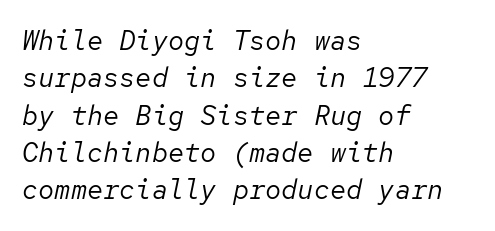
The image shows 27 px text type, italic (leaning right); set left-aligned, normal line spacing (1.38x), normal letter spacing, not underlined.
